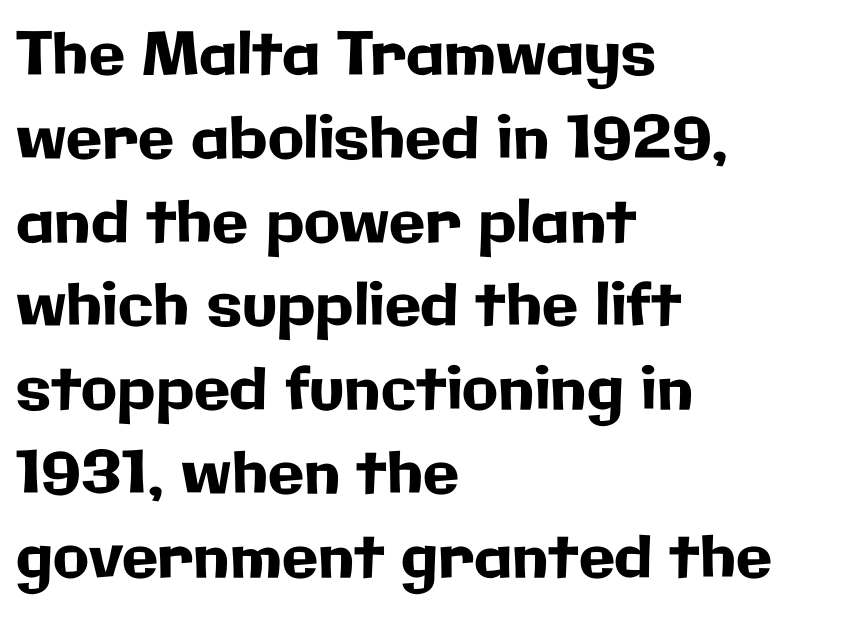
Q: Is the text italic (slanted)? A: No, it is upright.
Q: Is the typeface a serif or a sans-serif typeface? A: Sans-serif.
Q: Is the text underlined? A: No.
Q: How is the paragraph aligned? A: Left-aligned.
Q: Is the spacing between letters normal or unusually wide? A: Normal.
Q: Is the spacing between lines tight, normal or loose? A: Normal.
Q: Width (condensed, normal, or wide)? A: Normal.
Q: Stroke contrast? A: Low.
Q: x-height? A: Medium.
Q: Monospaced? A: No.
